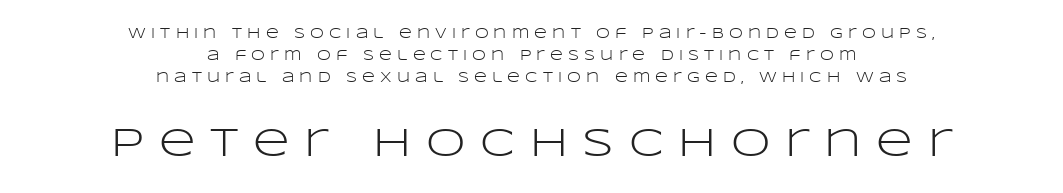
Horizontally, the lines are justified to the midpoint only. Reading top to bottom, the characters get bigger at the block break. This sample has the flowing, uneven cadence of proportional lettering. Leading matches the norm, producing a regular column. Unmarked baselines from the first word to the last.
